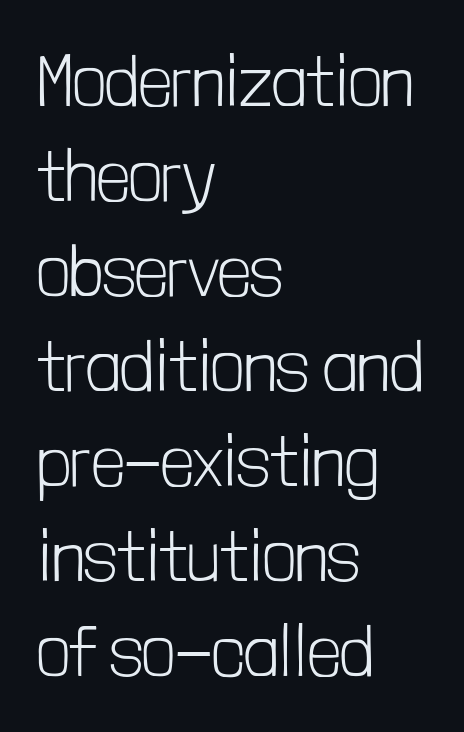
Q: Is the text bold? A: No.
Q: Is the text italic (slanted)? A: No, it is upright.
Q: Is the typeface a serif or a sans-serif typeface? A: Sans-serif.
Q: Is the text underlined? A: No.
Q: How is the paragraph aligned? A: Left-aligned.
Q: Is the spacing between letters normal or unusually wide? A: Normal.
Q: Is the spacing between lines tight, normal or loose? A: Normal.
Q: Width (condensed, normal, or wide)? A: Condensed.
Q: Stroke contrast? A: Low.
Q: x-height? A: Medium.
Q: Monospaced? A: No.
